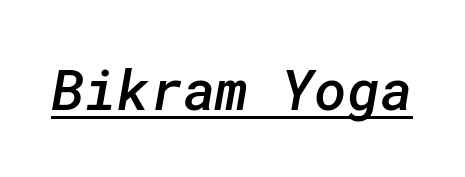
{"serif": "no", "bold": "semi", "weight": "semibold", "width": "normal", "stroke_contrast": "low", "x_height": "medium", "underline": "yes", "letter_spacing": "normal", "letter_spacing_em": 0.0, "glyph_px": 56}
